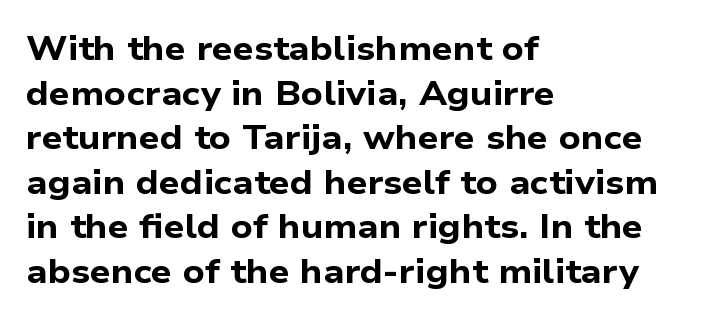
{"serif": "no", "bold": "yes", "weight": "bold", "width": "wide", "stroke_contrast": "low", "x_height": "medium", "monospaced": "no", "underline": "no", "align": "left", "line_spacing": "normal", "line_spacing_ratio": 1.35, "letter_spacing": "normal", "letter_spacing_em": 0.0, "glyph_px": 33}
